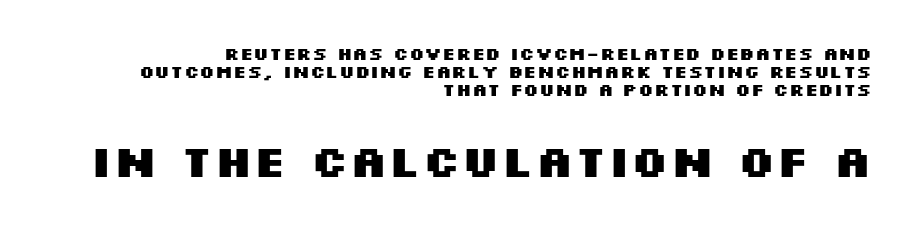
The image shows 45 px heavy, wide sans-serif type, upright; set right-aligned, tight line spacing (0.99x), normal letter spacing, not underlined; the second (bottom) block is 2.5x larger; medium stroke contrast and a large x-height.
